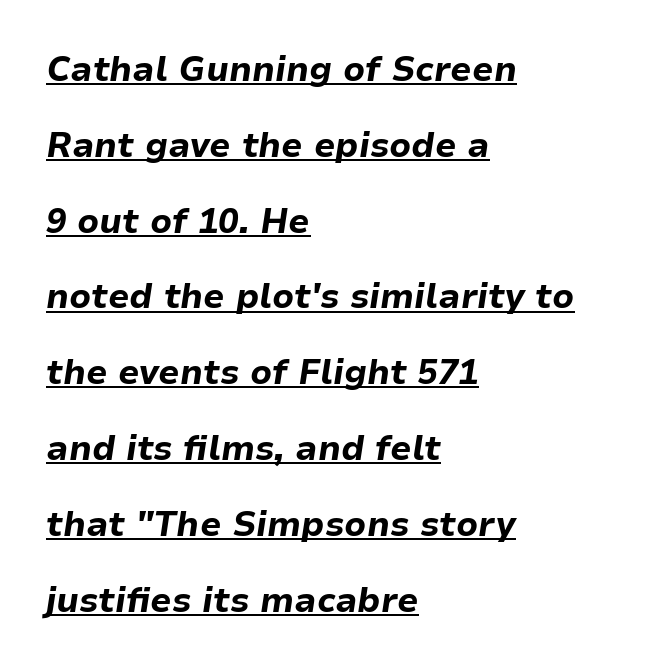
The image shows 34 px bold type, italic (leaning right); set left-aligned, loose line spacing (2.23x), normal letter spacing, underlined; low stroke contrast and a medium x-height.
